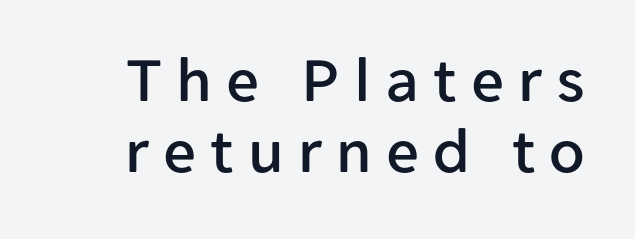
The image shows 65 px sans-serif type, upright; set tight line spacing (1.09x), unusually wide letter spacing (+0.22 em), not underlined; low stroke contrast and a medium x-height.
